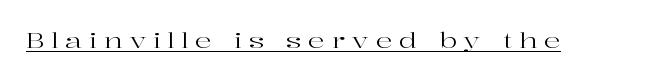
Q: Is the text bold? A: No.
Q: Is the text italic (slanted)? A: No, it is upright.
Q: Is the text underlined? A: Yes.
Q: Is the spacing between letters normal or unusually wide? A: Unusually wide.
